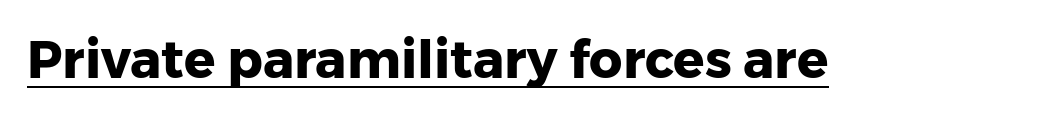
Spacing verdict: proportional, widths tailored to each character. Heavy, bold letterforms. The passage shown has conventional tracking throughout. The lettering stays uniformly vertical, giving the passage a roman look. In designer terms, the underline attribute is active on this setting.
